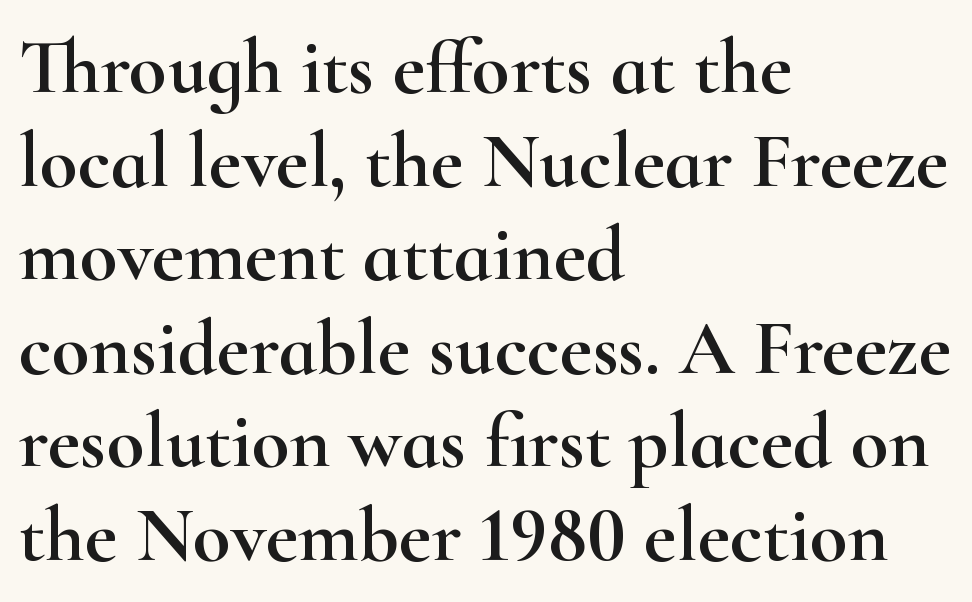
The image shows 78 px wide serif type, upright; set left-aligned, line spacing 1.2x, normal letter spacing, not underlined; high stroke contrast and a small x-height.
